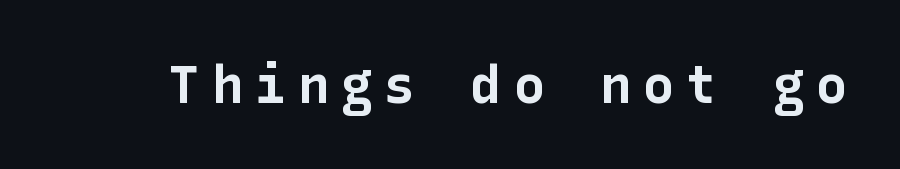
Q: Is the text bold? A: Yes.
Q: Is the text italic (slanted)? A: No, it is upright.
Q: Is the typeface a serif or a sans-serif typeface? A: Sans-serif.
Q: Is the text underlined? A: No.
Q: Is the spacing between letters normal or unusually wide? A: Unusually wide.
Q: Width (condensed, normal, or wide)? A: Normal.
Q: Stroke contrast? A: Low.
Q: x-height? A: Medium.
